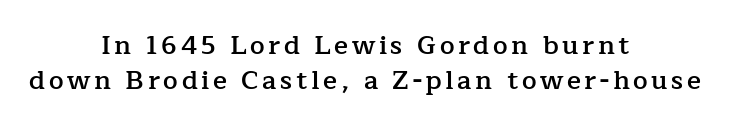
Alignment: centered. One glance says typical: line gaps are just what's usual. Semibold letterforms, between regular and bold. When letters stand straight like this, we call the style roman or upright. This rendering features lettering with no underline.
